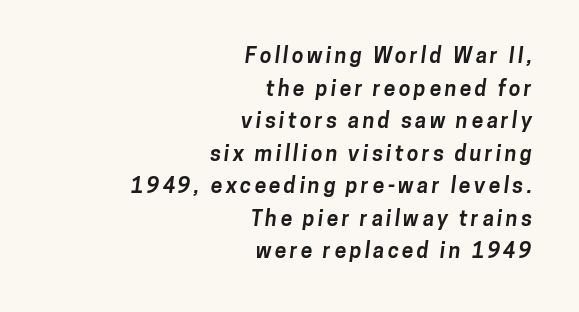
Q: Is the text bold? A: Yes.
Q: Is the text underlined? A: No.
Q: How is the paragraph aligned? A: Right-aligned.
Q: Is the spacing between lines tight, normal or loose? A: Normal.
